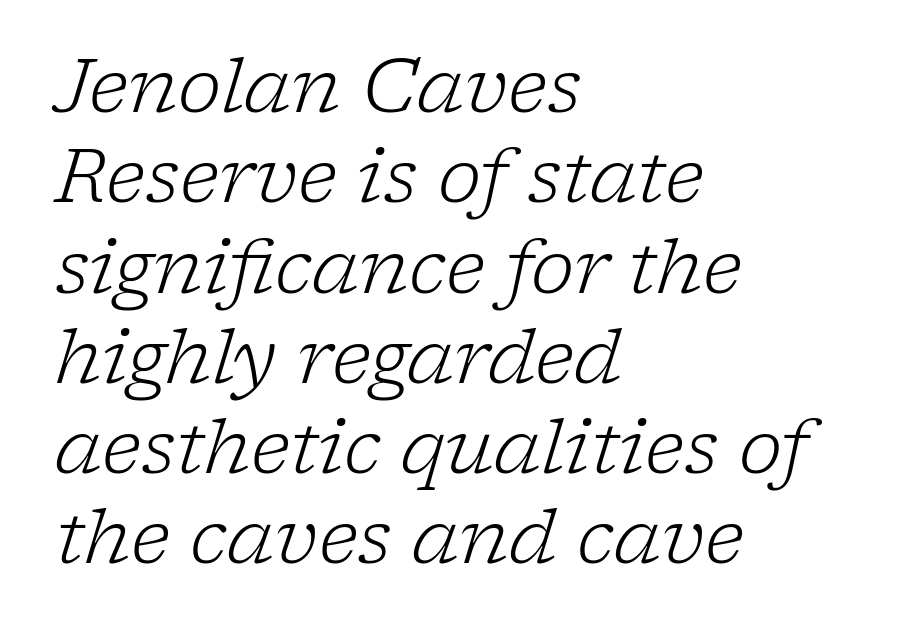
Letterform terminals end in serifs throughout the passage. The paragraph shown leans on its left margin. No chunkiness to these letters — they're not bold. Yep, that's italic — everything's leaning. The string is rendered with underlining switched off. You could not count columns in this text — the font is proportionally spaced.
